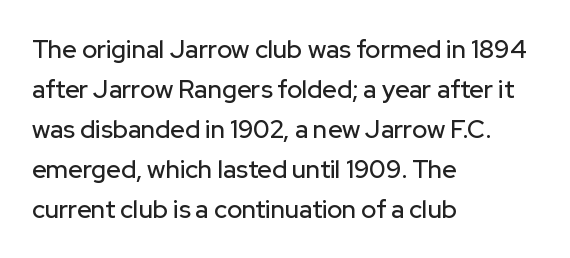
The image shows 25 px text type, upright; set left-aligned, normal line spacing (1.6x), normal letter spacing, not underlined.
